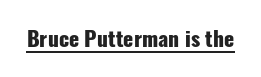
The image shows 21 px bold type, upright; set normal letter spacing, underlined.
